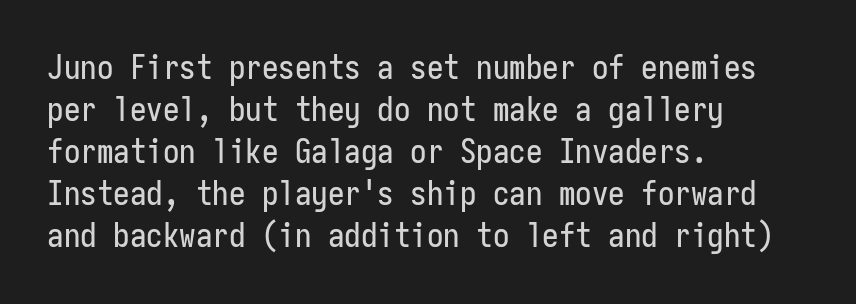
{"serif": "no", "italic": "no", "width": "condensed", "stroke_contrast": "low", "x_height": "medium", "monospaced": "yes", "underline": "no", "align": "left", "line_spacing": "normal", "line_spacing_ratio": 1.27, "letter_spacing": "normal", "letter_spacing_em": 0.0, "glyph_px": 33}
